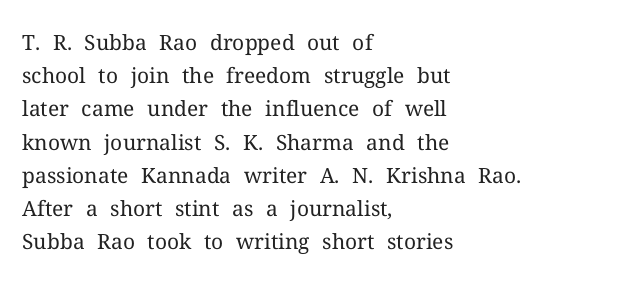
The face looks like a standard text weight, possibly lighter. Short and long lines alike share a common starting point at left. Vertically, the passage feels balanced, rows spaced as you'd expect. A bare baseline throughout the passage. Here the glyphs are tracked normally, forming tight word shapes.
